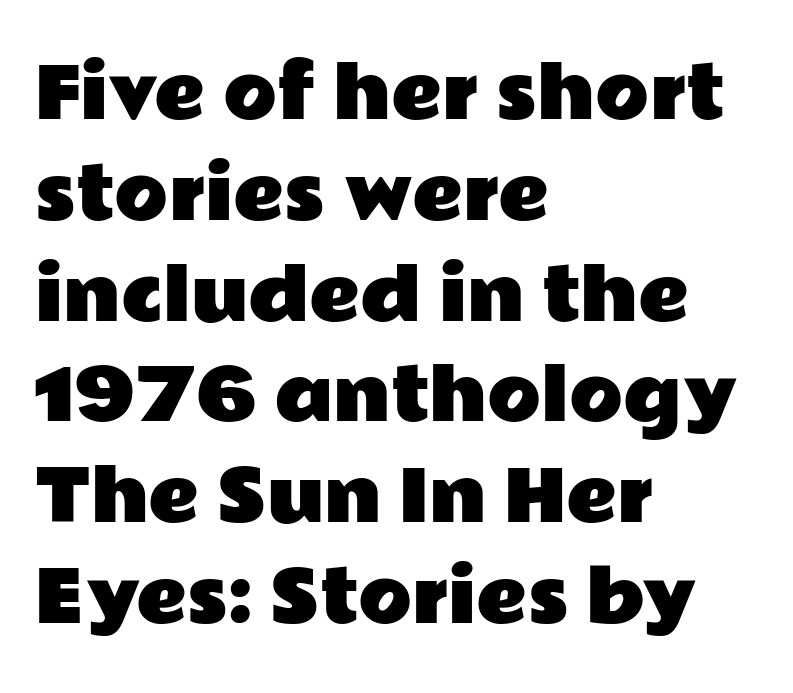
Q: Is the text italic (slanted)? A: No, it is upright.
Q: Is the typeface a serif or a sans-serif typeface? A: Sans-serif.
Q: Is the text underlined? A: No.
Q: How is the paragraph aligned? A: Left-aligned.
Q: Is the spacing between letters normal or unusually wide? A: Normal.
Q: Is the spacing between lines tight, normal or loose? A: Normal.
Q: Width (condensed, normal, or wide)? A: Wide.
Q: Stroke contrast? A: Low.
Q: x-height? A: Medium.
Q: Monospaced? A: No.
